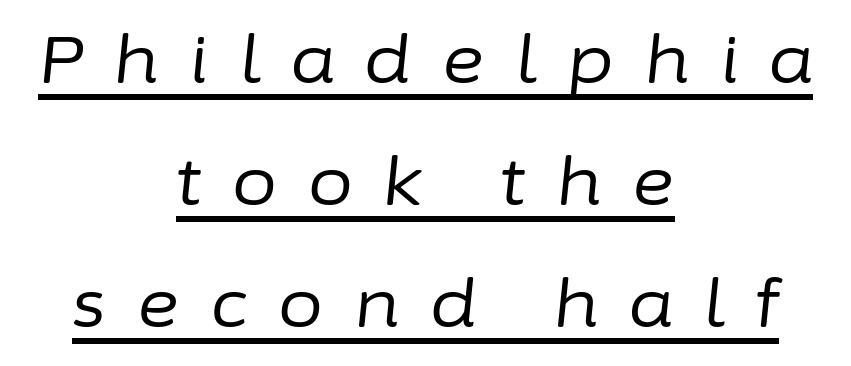
Teacher's note: observe the equal gaps on both sides — that is centered alignment. Italic? Definitely — the glyphs are oblique. The passage shown is underscored from start to finish. Someone cranked the tracking dial way up on this one. Note the varied advance widths — an 'i' is clearly narrower than an 'm'. On a weight scale, this lands at 450 or below.
